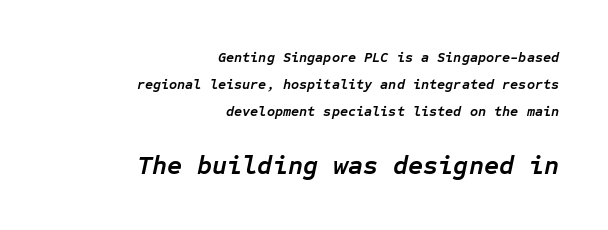
{"italic": "yes", "lean": "right", "slant_degrees": 12, "bold": "yes", "underline": "no", "align": "right", "line_spacing": "loose", "line_spacing_ratio": 1.92, "letter_spacing": "normal", "letter_spacing_em": 0.0, "larger_block": "second", "size_ratio": 1.86, "glyph_px": 26}
